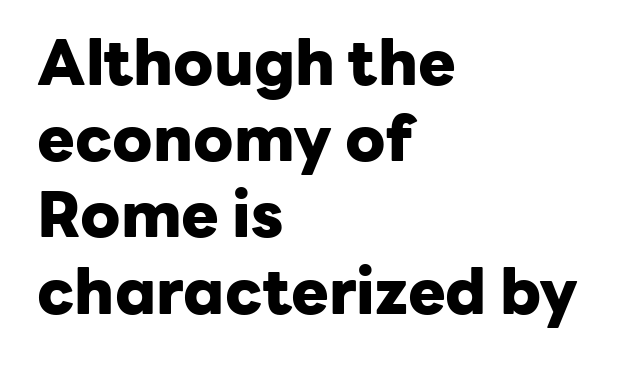
The image shows 63 px heavy sans-serif type, upright; set left-aligned, line spacing 1.21x, normal letter spacing, not underlined; low stroke contrast and a medium x-height.
